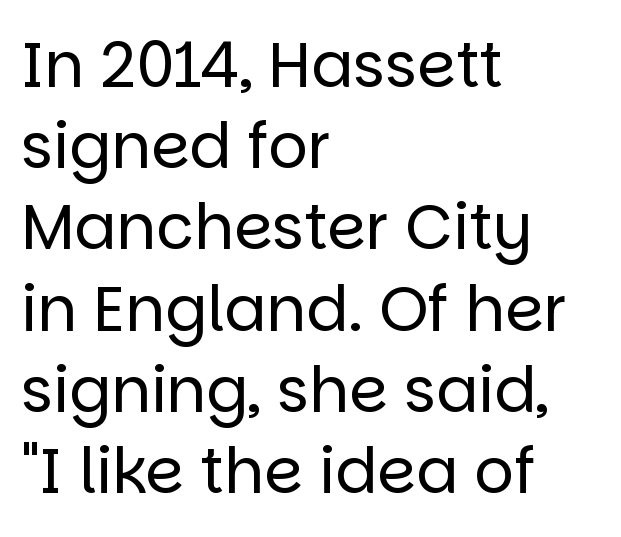
Compared with typical paragraphs, the rows here are spaced about the same. Unmarked baselines from the first word to the last. Letters have the restrained weight of plain body copy at most. The letterforms sit shoulder to shoulder at normal distance. Casual observation: everything's shoved over to the left. Proportional: the letters do not fall into vertical columns.
